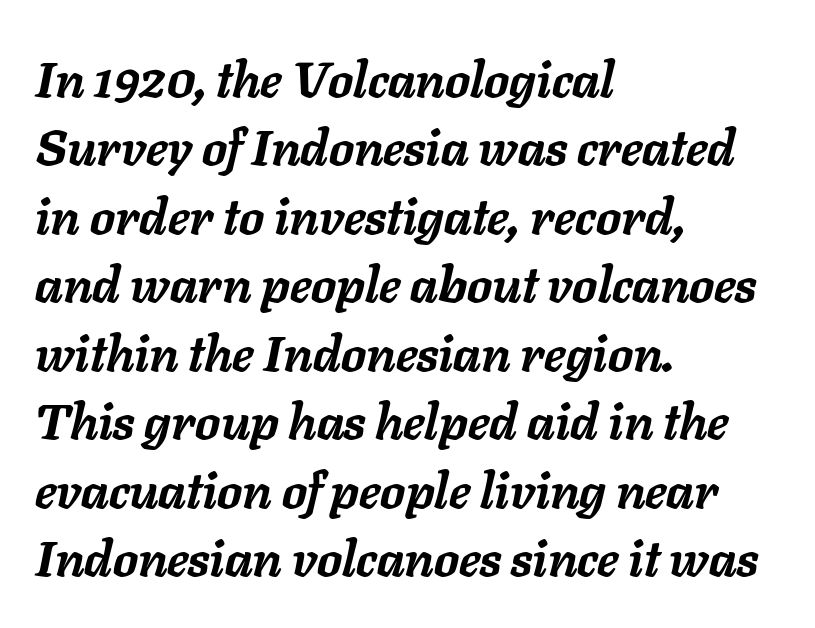
The text block is weighted toward the left margin, trailing off unevenly rightward. The rendering uses natural spacing where letterforms have individual widths. Honestly, the row spacing looks completely unremarkable. The gaps between neighbouring characters are ordinary and unremarkable.
